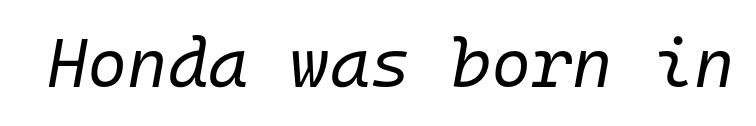
{"italic": "yes", "lean": "right", "slant_degrees": 10, "bold": "no", "weight": "regular", "width": "normal", "stroke_contrast": "low", "x_height": "medium", "monospaced": "yes", "underline": "no", "letter_spacing": "normal", "letter_spacing_em": 0.0, "glyph_px": 69}
